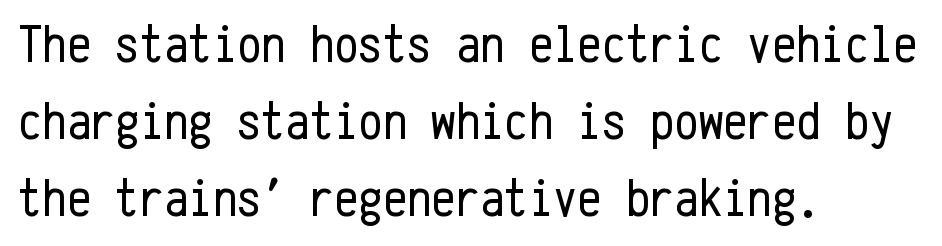
Here the glyphs are tracked normally, forming tight word shapes. No extra ink here — the face is not bold. This is roman type, the default non-slanted kind. The leading is moderate, giving the passage an even texture. The specimen omits any rule beneath the text block's lines. The passage shown is typed in a monospace face where columns stay perfectly aligned.
